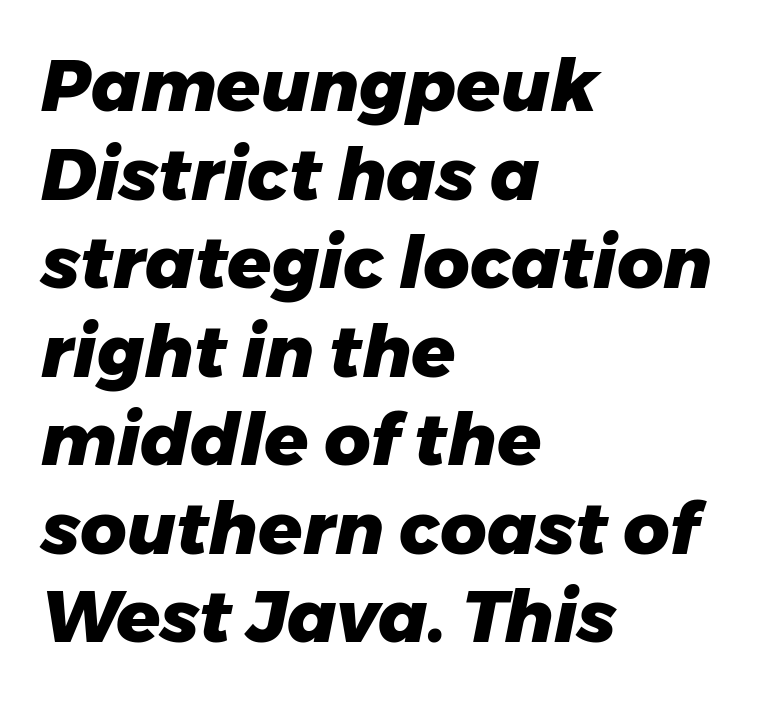
Q: Is the text bold? A: Yes.
Q: Is the text italic (slanted)? A: Yes, it leans right by about 11 degrees.
Q: Is the text underlined? A: No.
Q: How is the paragraph aligned? A: Left-aligned.
Q: Is the spacing between letters normal or unusually wide? A: Normal.
Q: Width (condensed, normal, or wide)? A: Normal.
Q: Stroke contrast? A: Low.
Q: x-height? A: Medium.
Q: Monospaced? A: No.
